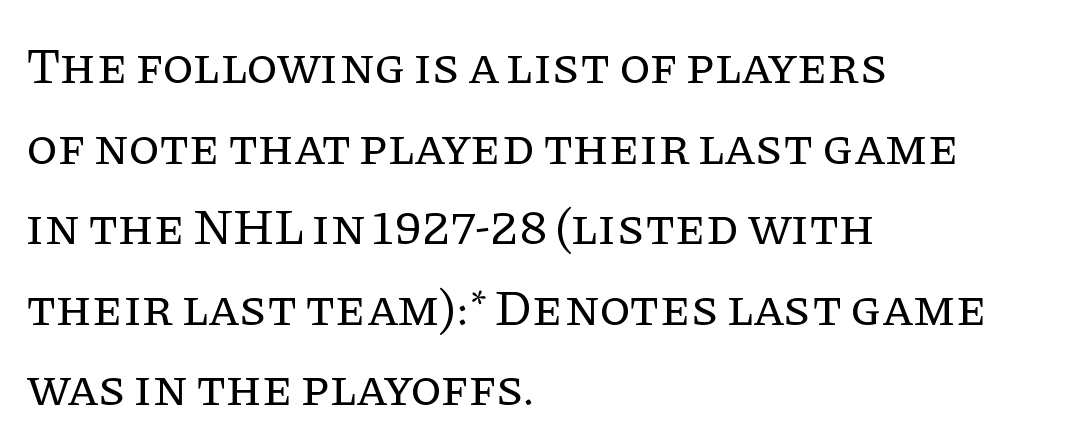
The gaps between neighbouring characters are ordinary and unremarkable. Observe the serifs anchoring each vertical stroke in this sample. If you drew a line through each stem, it would be perfectly vertical. Quick note: interline space is typical. A classic flush-left, rag-right setting is used for this passage. Decoration check: the copy has no underline.
